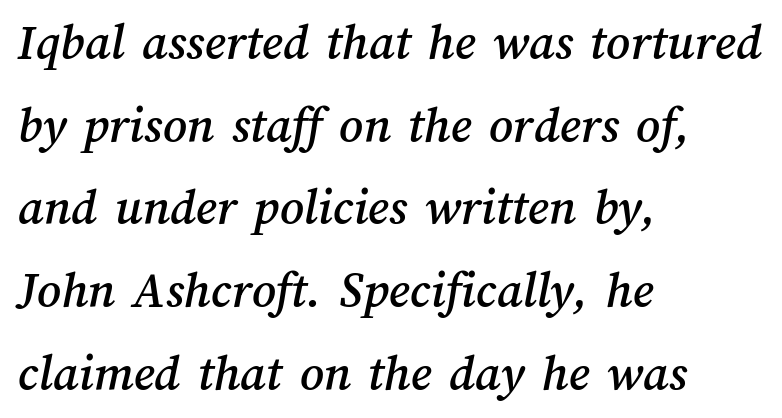
{"width": "normal", "stroke_contrast": "medium", "x_height": "medium", "monospaced": "no", "underline": "no", "align": "left", "line_spacing": "normal", "line_spacing_ratio": 1.59, "letter_spacing": "normal", "letter_spacing_em": 0.0, "glyph_px": 52}
